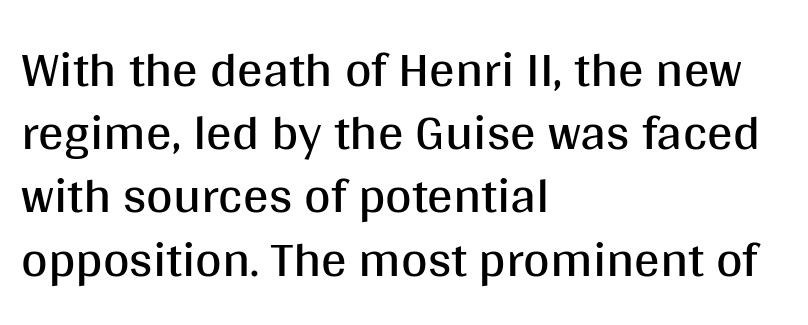
{"serif": "no", "italic": "no", "bold": "no", "weight": "regular", "width": "normal", "stroke_contrast": "medium", "x_height": "large", "monospaced": "no", "underline": "no", "align": "left", "line_spacing_ratio": 1.24, "letter_spacing": "normal", "letter_spacing_em": 0.0, "glyph_px": 51}
